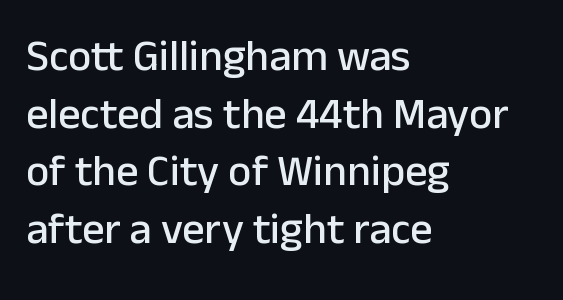
{"serif": "no", "italic": "no", "width": "normal", "stroke_contrast": "low", "x_height": "medium", "monospaced": "no", "underline": "no", "align": "left", "line_spacing": "normal", "line_spacing_ratio": 1.31, "letter_spacing": "normal", "letter_spacing_em": 0.0, "glyph_px": 44}
